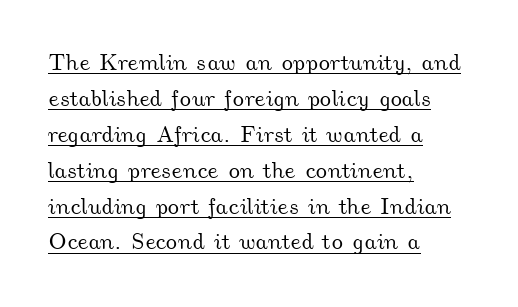
Students, observe: this is what conventionally led text looks like. The compositor pushed each line to the left boundary. The string is rendered with underlining switched on. In terms of letterspacing, this is plain default setting.
